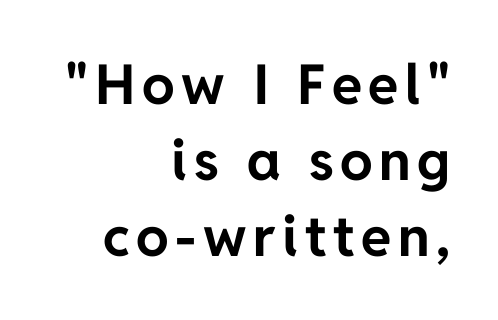
The image shows 55 px bold sans-serif type, upright; set right-aligned, normal line spacing (1.38x), not underlined; low stroke contrast and a medium x-height.
